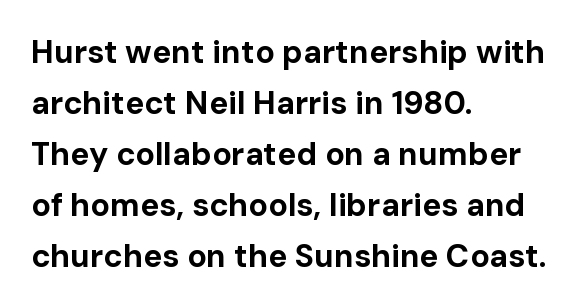
{"serif": "no", "italic": "no", "bold": "yes", "weight": "bold", "width": "normal", "stroke_contrast": "low", "x_height": "medium", "monospaced": "no", "underline": "no", "align": "left", "line_spacing": "normal", "line_spacing_ratio": 1.59, "letter_spacing": "normal", "letter_spacing_em": 0.0, "glyph_px": 32}
